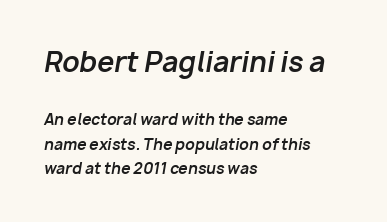
Q: Is the text bold? A: Yes.
Q: Is the text italic (slanted)? A: Yes, it leans right by about 10 degrees.
Q: Is the text underlined? A: No.
Q: How is the paragraph aligned? A: Left-aligned.
Q: Is the spacing between letters normal or unusually wide? A: Normal.
Q: Is the spacing between lines tight, normal or loose? A: Normal.
Q: Which block of text is set in a larger size, the first (top) or the second (bottom)? A: The first (top) one.
